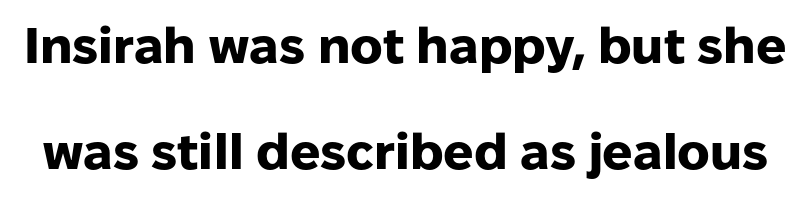
Q: Is the text bold? A: Yes.
Q: Is the text italic (slanted)? A: No, it is upright.
Q: Is the typeface a serif or a sans-serif typeface? A: Sans-serif.
Q: Is the text underlined? A: No.
Q: Is the spacing between letters normal or unusually wide? A: Normal.
Q: Is the spacing between lines tight, normal or loose? A: Loose.
Q: Width (condensed, normal, or wide)? A: Normal.
Q: Stroke contrast? A: Low.
Q: x-height? A: Medium.
Q: Monospaced? A: No.
